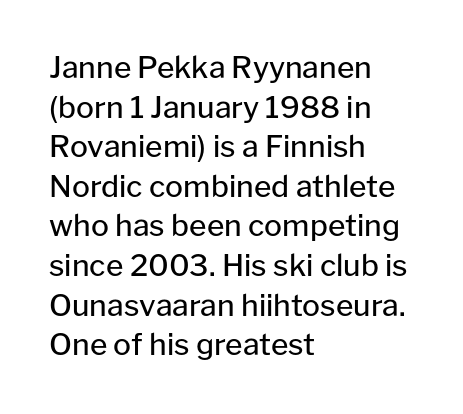
Each letter keeps its own natural width here, so spacing adapts to shape. Line beginnings align vertically; line endings do not. The characters display no serif detailing; their extremities are plain. The designer left line spacing at the default. Honestly, there is no underline to notice here at all.
